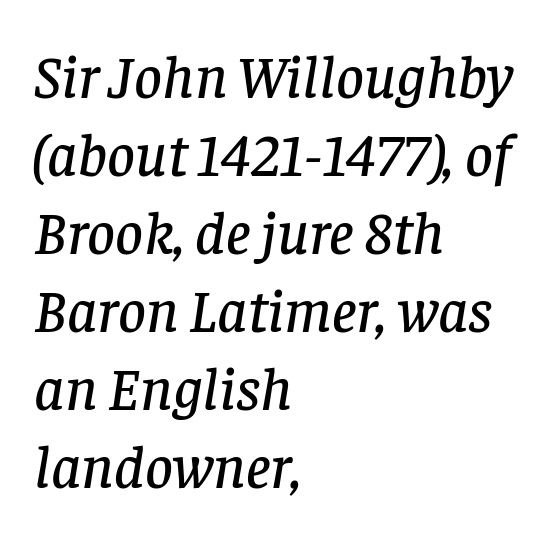
Q: Is the text italic (slanted)? A: Yes, it leans right by about 8 degrees.
Q: Is the typeface a serif or a sans-serif typeface? A: Serif.
Q: Is the text underlined? A: No.
Q: How is the paragraph aligned? A: Left-aligned.
Q: Is the spacing between letters normal or unusually wide? A: Normal.
Q: Is the spacing between lines tight, normal or loose? A: Normal.
Q: Width (condensed, normal, or wide)? A: Normal.
Q: Stroke contrast? A: Low.
Q: x-height? A: Large.
Q: Monospaced? A: No.
